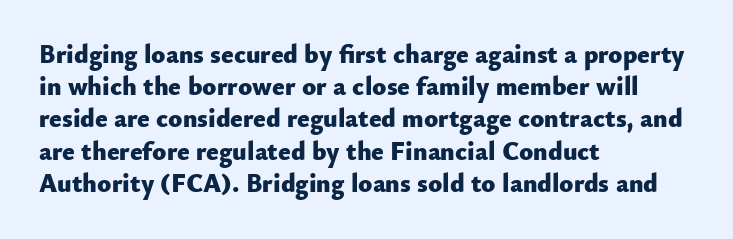
Q: Is the text bold? A: Yes.
Q: Is the text italic (slanted)? A: No, it is upright.
Q: Is the text underlined? A: No.
Q: How is the paragraph aligned? A: Left-aligned.
Q: Is the spacing between letters normal or unusually wide? A: Normal.
